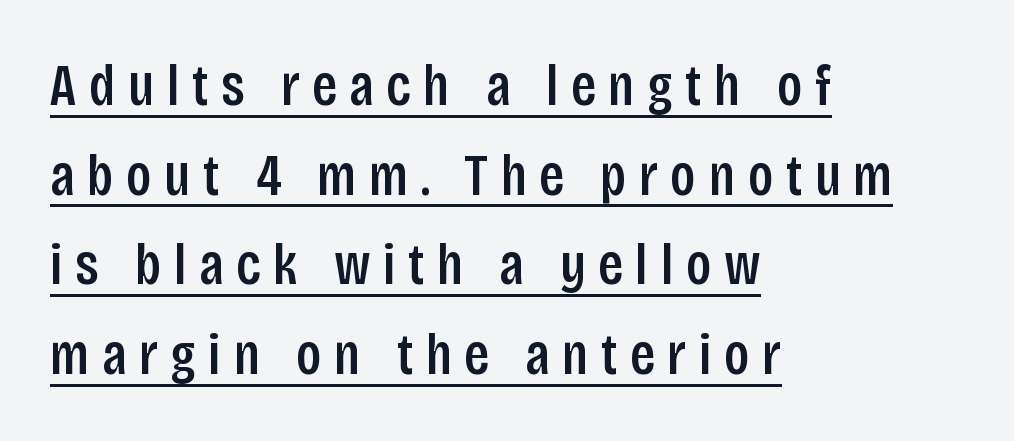
{"serif": "no", "italic": "no", "bold": "semi", "weight": "semibold", "width": "condensed", "stroke_contrast": "low", "x_height": "large", "monospaced": "no", "underline": "yes", "align": "left", "line_spacing": "normal", "line_spacing_ratio": 1.52, "letter_spacing": "wide", "letter_spacing_em": 0.21, "glyph_px": 59}
